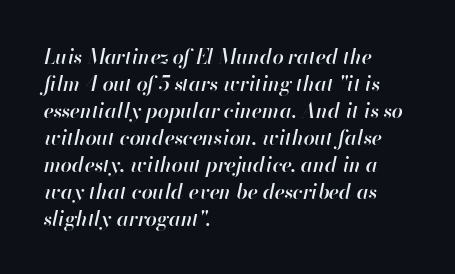
The image shows 20 px text type, italic (leaning right); set left-aligned, normal line spacing (1.35x), normal letter spacing, not underlined.
